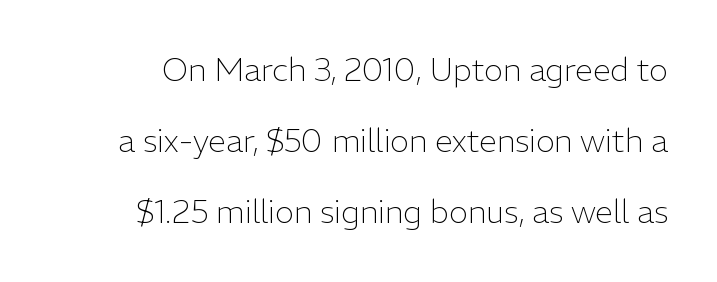
The image shows 32 px light sans-serif type, upright; set loose line spacing (2.22x), normal letter spacing, not underlined; low stroke contrast and a medium x-height.
